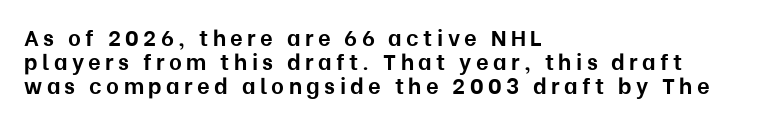
Q: Is the text bold? A: Yes.
Q: Is the text italic (slanted)? A: No, it is upright.
Q: Is the text underlined? A: No.
Q: How is the paragraph aligned? A: Left-aligned.
Q: Is the spacing between letters normal or unusually wide? A: Unusually wide.
Q: Is the spacing between lines tight, normal or loose? A: Tight.
